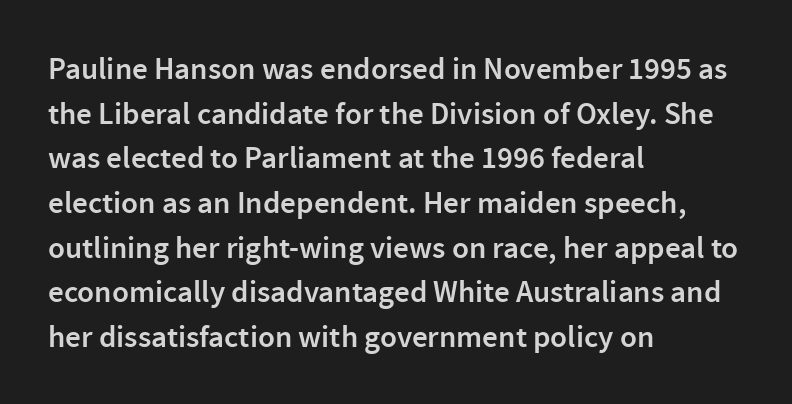
Horizontal bands of white between lines are of average thickness. Does extra space separate the letters? No, they use regular spacing. Plain, unruled lines of type. What weight is shown? A semibold, between regular and bold.
